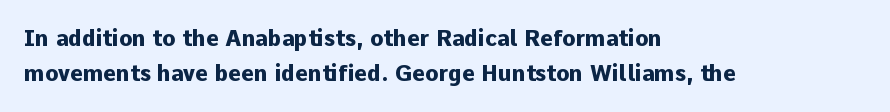
{"italic": "no", "bold": "yes", "underline": "no", "align": "left", "line_spacing": "normal", "line_spacing_ratio": 1.6, "letter_spacing": "normal", "letter_spacing_em": 0.0, "glyph_px": 22}
